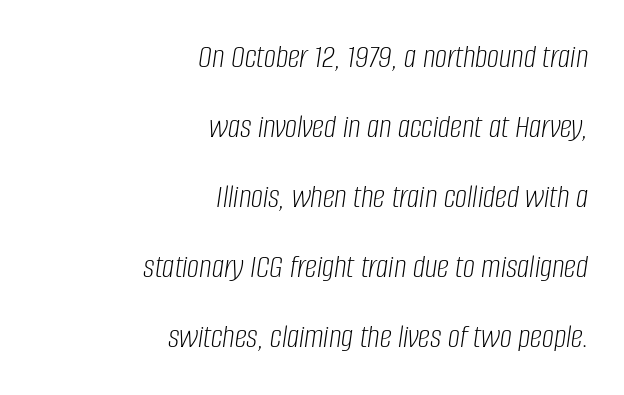
The typesetting does not lean heavy: it is not bold. A typesetter would call this zero additional tracking. This rendering features lettering with no underline. Think of a printed novel: that variable character pitch is what you see here.
